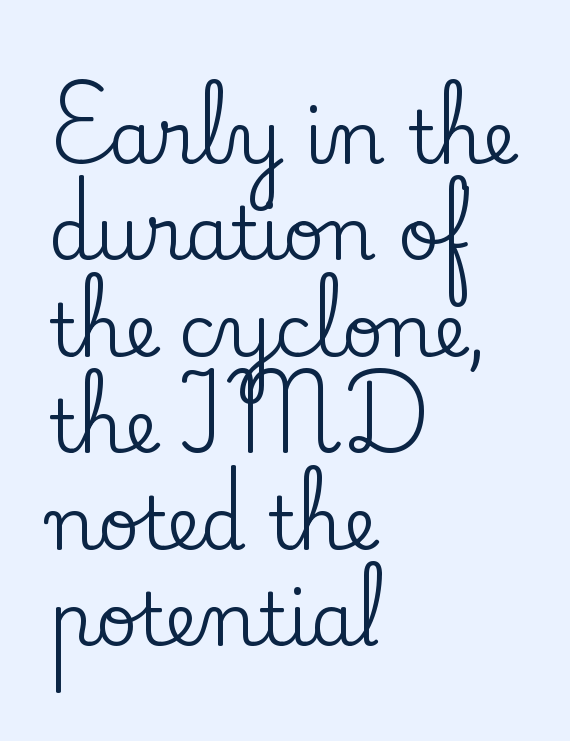
The image shows 72 px serif type, upright; set left-aligned, normal line spacing (1.34x), normal letter spacing, not underlined; low stroke contrast and a small x-height.
